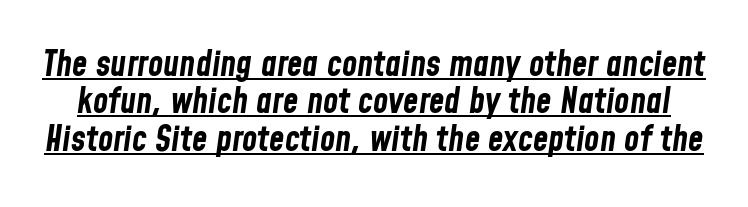
The image shows 35 px bold, condensed type, italic (leaning right); set tight line spacing (1.07x), normal letter spacing, underlined; low stroke contrast and a medium x-height.
